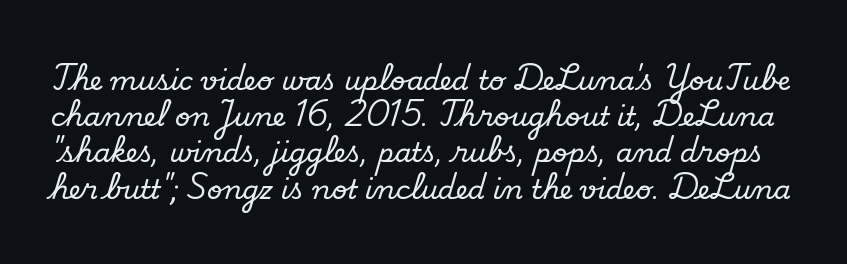
{"underline": "no", "line_spacing": "normal", "line_spacing_ratio": 1.34, "letter_spacing": "normal", "letter_spacing_em": 0.0, "glyph_px": 27}
